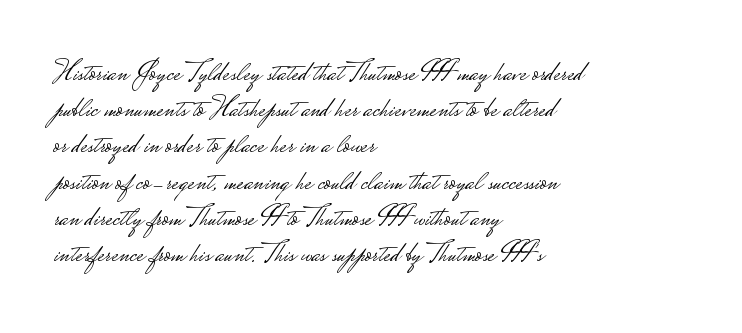
{"serif": "no", "bold": "no", "weight": "light", "width": "wide", "stroke_contrast": "low", "monospaced": "no", "underline": "no", "align": "left", "line_spacing": "normal", "line_spacing_ratio": 1.25, "letter_spacing": "normal", "letter_spacing_em": 0.0, "glyph_px": 29}
